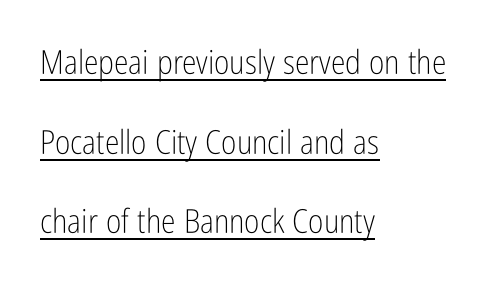
{"serif": "no", "italic": "no", "bold": "no", "weight": "light", "width": "condensed", "stroke_contrast": "low", "x_height": "medium", "monospaced": "no", "underline": "yes", "align": "left", "line_spacing": "loose", "line_spacing_ratio": 2.41, "letter_spacing": "normal", "letter_spacing_em": 0.0, "glyph_px": 33}
